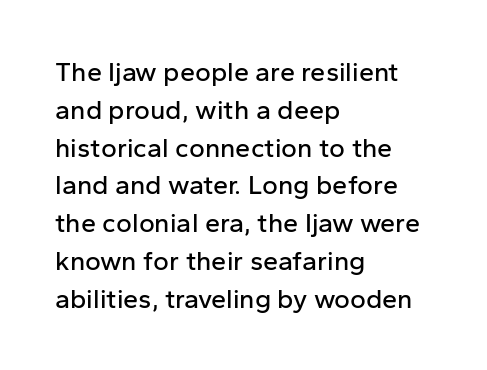
Q: Is the text italic (slanted)? A: No, it is upright.
Q: Is the text underlined? A: No.
Q: How is the paragraph aligned? A: Left-aligned.
Q: Is the spacing between letters normal or unusually wide? A: Normal.
Q: Is the spacing between lines tight, normal or loose? A: Normal.
